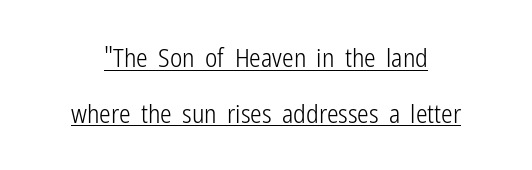
Q: Is the text bold? A: No.
Q: Is the text italic (slanted)? A: No, it is upright.
Q: Is the text underlined? A: Yes.
Q: Is the spacing between letters normal or unusually wide? A: Normal.
Q: Is the spacing between lines tight, normal or loose? A: Loose.
